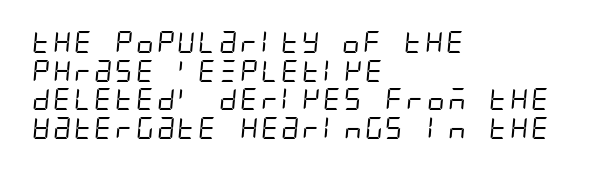
{"bold": "no", "underline": "no", "align": "left", "line_spacing": "normal", "line_spacing_ratio": 1.3, "letter_spacing": "normal", "letter_spacing_em": 0.0, "glyph_px": 22}
